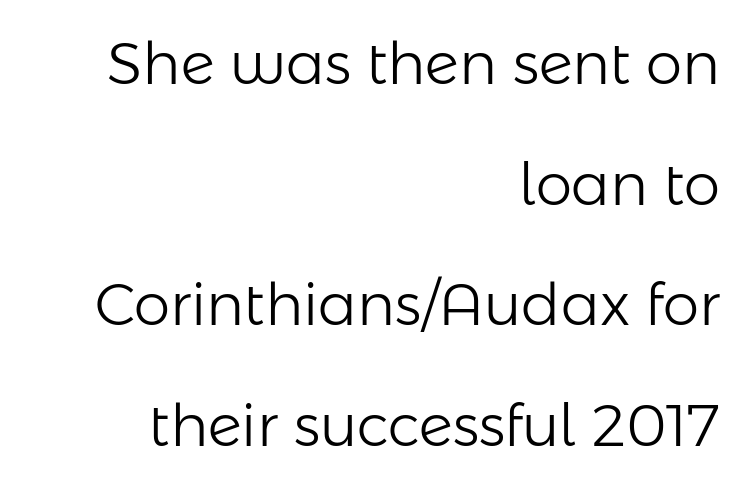
{"serif": "no", "italic": "no", "bold": "no", "weight": "light", "width": "normal", "stroke_contrast": "low", "x_height": "medium", "monospaced": "no", "underline": "no", "align": "right", "line_spacing": "loose", "line_spacing_ratio": 2.08, "letter_spacing": "normal", "letter_spacing_em": 0.0, "glyph_px": 58}
